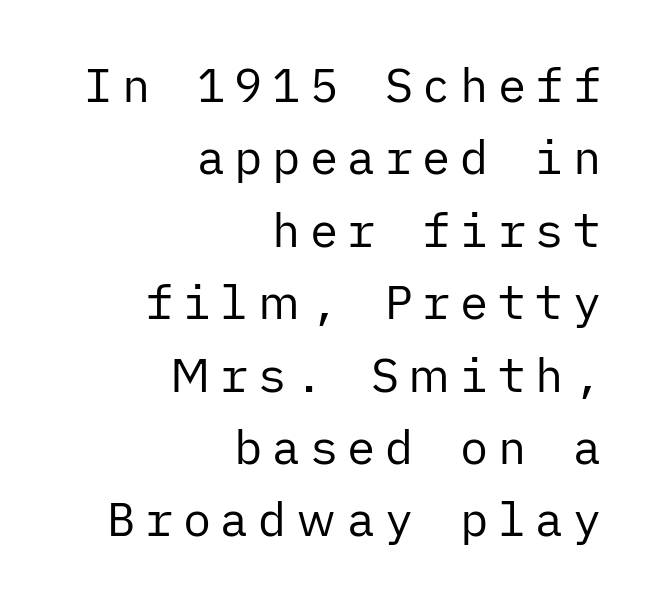
The image shows 47 px regular-weight sans-serif type, upright; set right-aligned, normal line spacing (1.54x), unusually wide letter spacing (+0.2 em), not underlined; low stroke contrast and a medium x-height.
